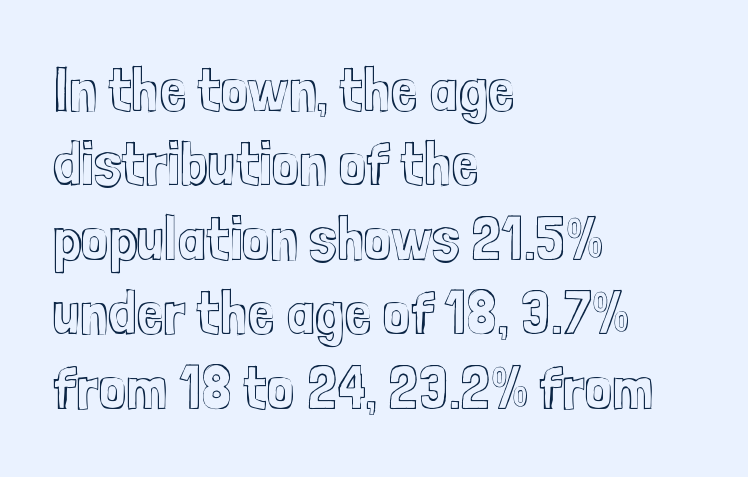
The image shows 61 px condensed type, upright; set left-aligned, line spacing 1.22x, normal letter spacing, not underlined; a medium x-height.
